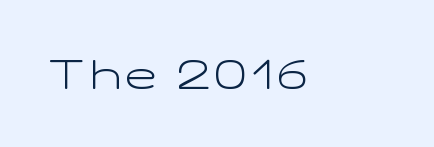
Weight: regular or lighter. The area under the type is left untouched. The lettering stays uniformly vertical, giving the passage a roman look. A typesetter would call this proportional, since set widths differ per character. The letters carry no serifs — their stems end cleanly without finishing strokes.
